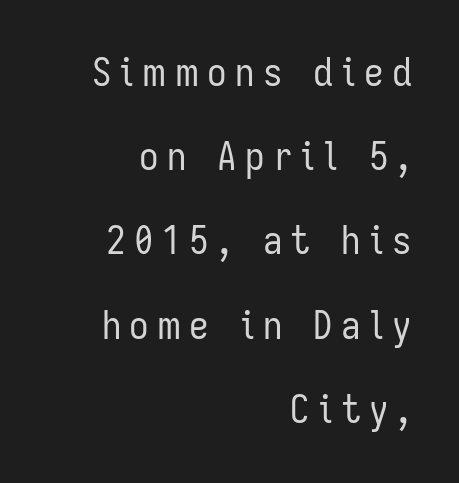
Q: Is the text bold? A: No.
Q: Is the text italic (slanted)? A: No, it is upright.
Q: Is the typeface a serif or a sans-serif typeface? A: Sans-serif.
Q: Is the text underlined? A: No.
Q: How is the paragraph aligned? A: Right-aligned.
Q: Is the spacing between letters normal or unusually wide? A: Unusually wide.
Q: Is the spacing between lines tight, normal or loose? A: Loose.
Q: Width (condensed, normal, or wide)? A: Condensed.
Q: Stroke contrast? A: Low.
Q: x-height? A: Medium.
Q: Monospaced? A: No.
